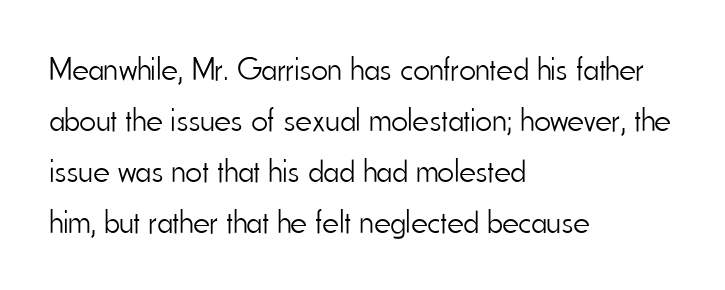
{"serif": "no", "italic": "no", "bold": "no", "weight": "light", "width": "condensed", "stroke_contrast": "low", "x_height": "small", "monospaced": "no", "underline": "no", "align": "left", "line_spacing": "normal", "line_spacing_ratio": 1.59, "letter_spacing": "normal", "letter_spacing_em": 0.0, "glyph_px": 32}
